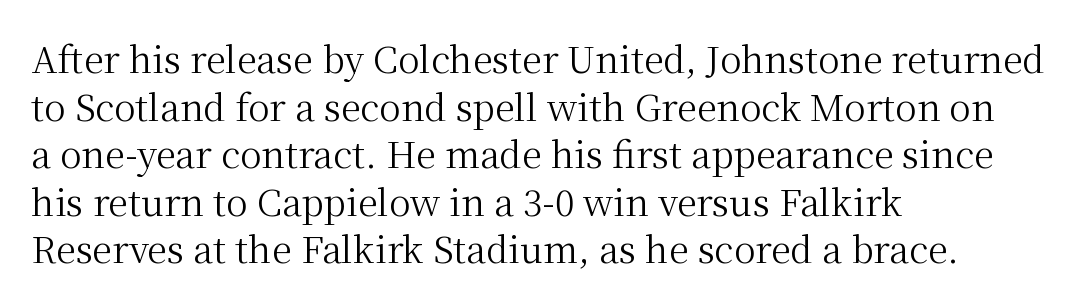
{"serif": "yes", "italic": "no", "bold": "no", "weight": "regular", "width": "normal", "stroke_contrast": "medium", "x_height": "medium", "monospaced": "no", "underline": "no", "align": "left", "line_spacing": "normal", "line_spacing_ratio": 1.32, "letter_spacing": "normal", "letter_spacing_em": 0.0, "glyph_px": 36}
